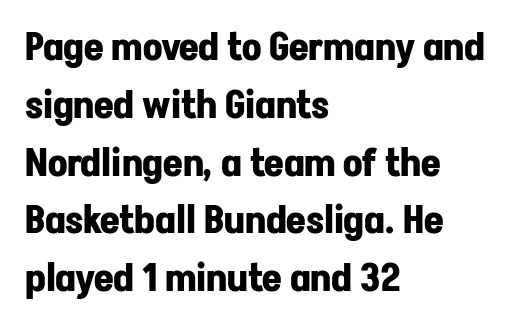
The image shows 38 px bold sans-serif type, upright; set left-aligned, normal line spacing (1.52x), normal letter spacing, not underlined; low stroke contrast and a medium x-height.
